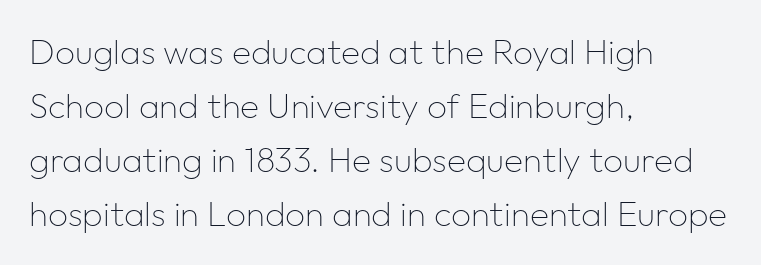
{"serif": "no", "italic": "no", "bold": "no", "weight": "thin", "width": "normal", "stroke_contrast": "low", "x_height": "medium", "monospaced": "no", "underline": "no", "align": "left", "line_spacing": "normal", "line_spacing_ratio": 1.54, "letter_spacing": "normal", "letter_spacing_em": 0.0, "glyph_px": 35}
